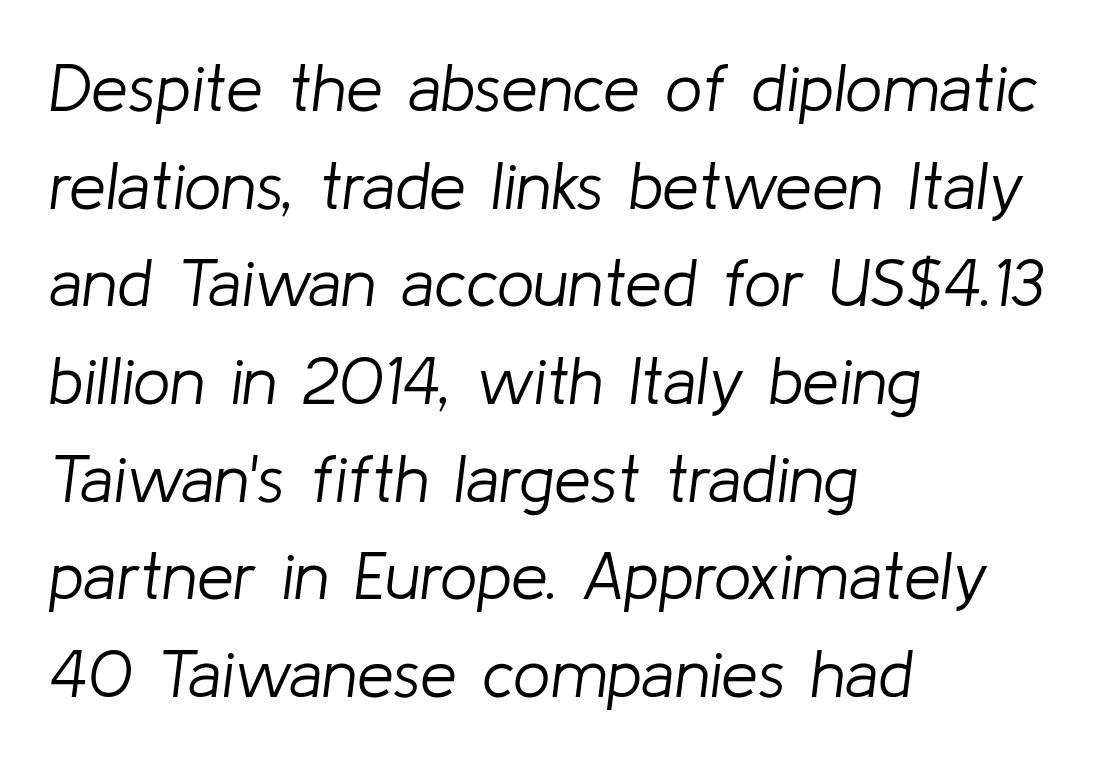
Q: Is the text bold? A: No.
Q: Is the text italic (slanted)? A: Yes, it leans right by about 8 degrees.
Q: Is the text underlined? A: No.
Q: How is the paragraph aligned? A: Left-aligned.
Q: Is the spacing between letters normal or unusually wide? A: Normal.
Q: Is the spacing between lines tight, normal or loose? A: Normal.
Q: Width (condensed, normal, or wide)? A: Normal.
Q: Stroke contrast? A: Low.
Q: x-height? A: Medium.
Q: Monospaced? A: No.
